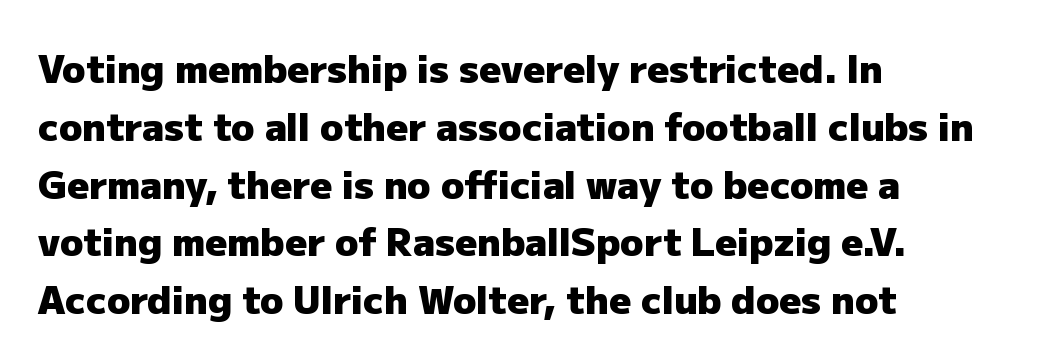
{"serif": "no", "italic": "no", "bold": "yes", "weight": "heavy", "width": "normal", "stroke_contrast": "low", "x_height": "medium", "monospaced": "no", "underline": "no", "align": "left", "line_spacing": "normal", "line_spacing_ratio": 1.52, "letter_spacing": "normal", "letter_spacing_em": 0.0, "glyph_px": 38}
